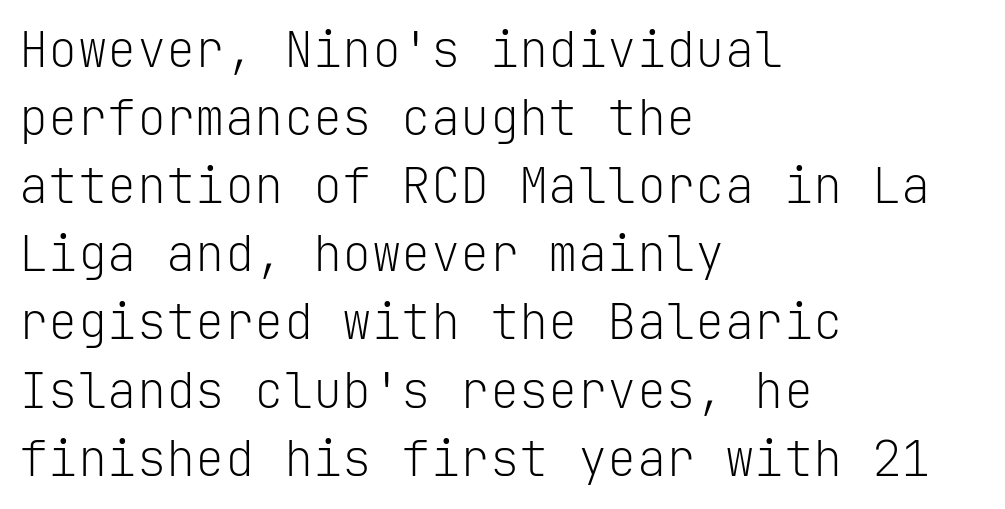
This is the regular roman posture of the typeface. Check under the words: just untouched page. Think standard paragraph weight, or any step lighter than that. A typesetter would call this monospace, since all characters share one set width. Is the block centered? No — it sits flush against the left margin.
